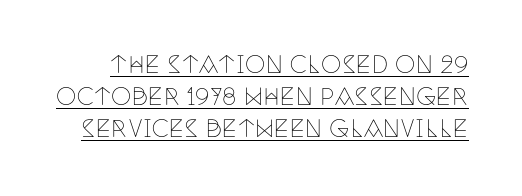
Q: Is the text bold? A: No.
Q: Is the text italic (slanted)? A: No, it is upright.
Q: Is the text underlined? A: Yes.
Q: Is the spacing between letters normal or unusually wide? A: Normal.
Q: Is the spacing between lines tight, normal or loose? A: Normal.
